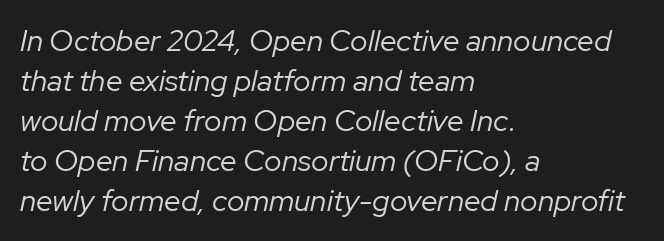
The image shows 30 px regular-weight type, italic (leaning right); set left-aligned, normal line spacing (1.33x), normal letter spacing, not underlined; low stroke contrast and a medium x-height.
